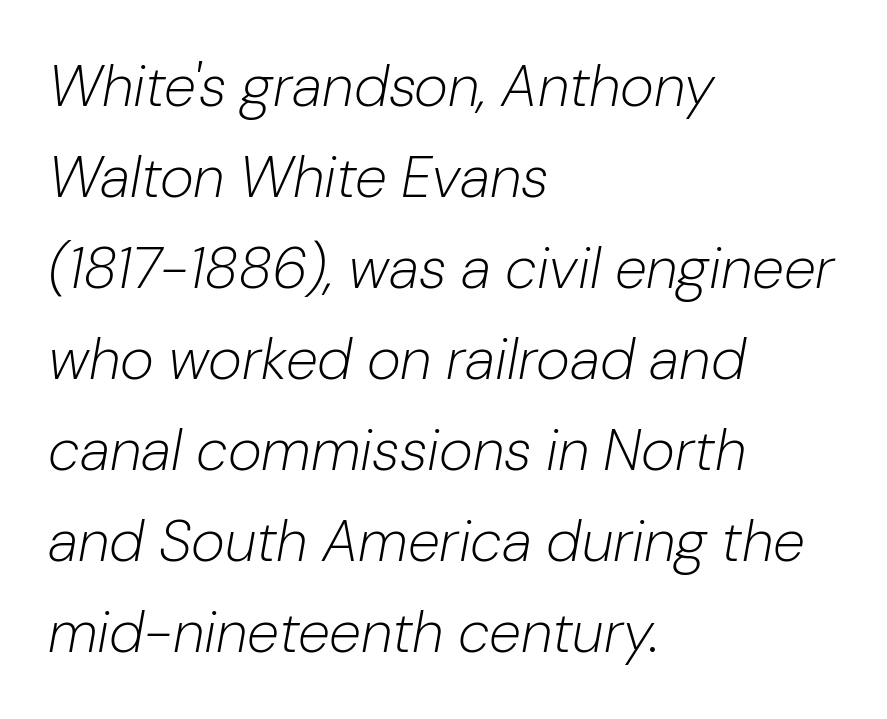
The image shows 58 px light type, italic (leaning right); set left-aligned, normal line spacing (1.57x), normal letter spacing, not underlined; low stroke contrast and a medium x-height.
